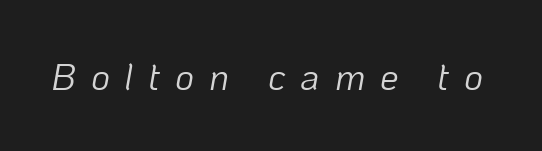
The image shows 37 px light type, italic (leaning right); set unusually wide letter spacing (+0.4 em), not underlined; low stroke contrast and a medium x-height.
